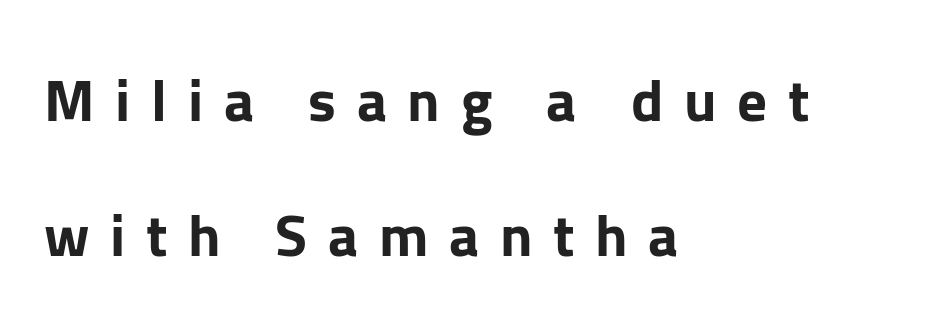
The image shows 59 px bold sans-serif type, upright; set left-aligned, loose line spacing (2.28x), unusually wide letter spacing (+0.35 em), not underlined; low stroke contrast and a medium x-height.
